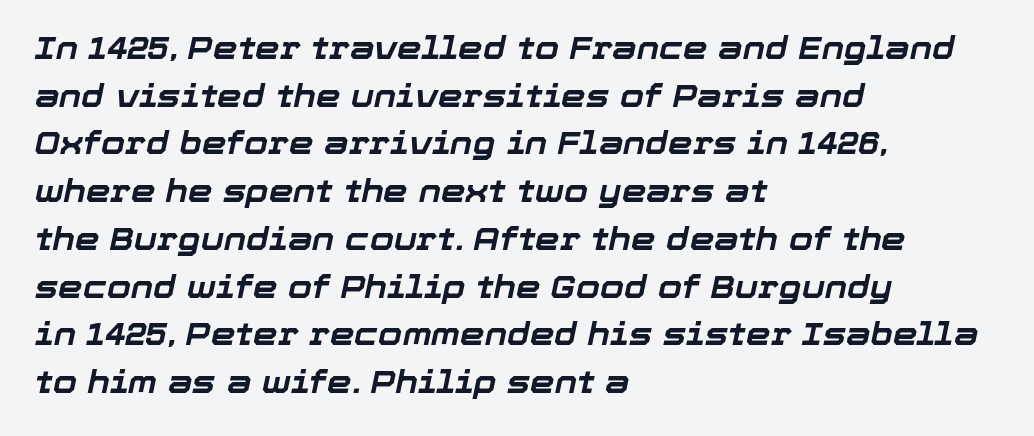
Vertical spacing — default. The passage shown is emphatically bold. Do the characters align in a grid? No, the font is proportional. Left-aligned paragraph, ragged on the right. Clear beneath every line of the passage.
